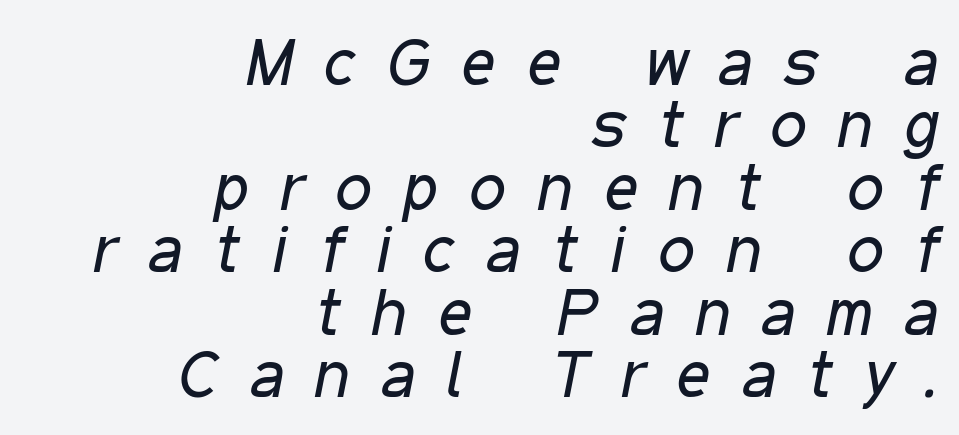
The image shows 65 px regular-weight, condensed type, italic (leaning right); set right-aligned, tight line spacing (0.96x), unusually wide letter spacing (+0.49 em), not underlined; low stroke contrast and a medium x-height.
